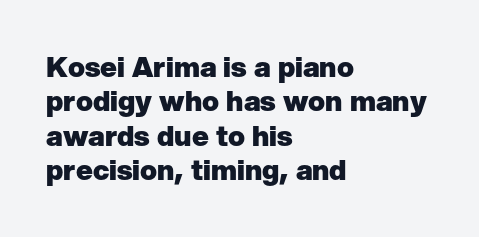
The image shows 28 px heavy sans-serif type, upright; set left-aligned, line spacing 1.23x, normal letter spacing, not underlined; low stroke contrast and a medium x-height.
